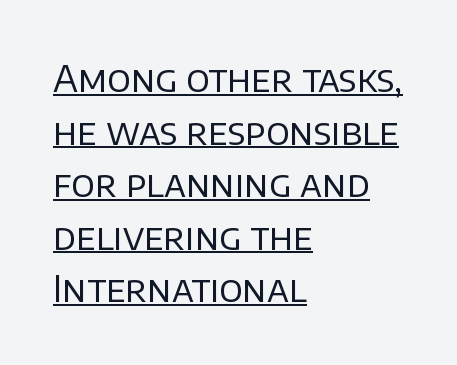
Q: Is the text bold? A: No.
Q: Is the text italic (slanted)? A: No, it is upright.
Q: Is the typeface a serif or a sans-serif typeface? A: Sans-serif.
Q: Is the text underlined? A: Yes.
Q: How is the paragraph aligned? A: Left-aligned.
Q: Is the spacing between letters normal or unusually wide? A: Normal.
Q: Is the spacing between lines tight, normal or loose? A: Normal.
Q: Width (condensed, normal, or wide)? A: Normal.
Q: Stroke contrast? A: Low.
Q: x-height? A: Large.
Q: Monospaced? A: No.
